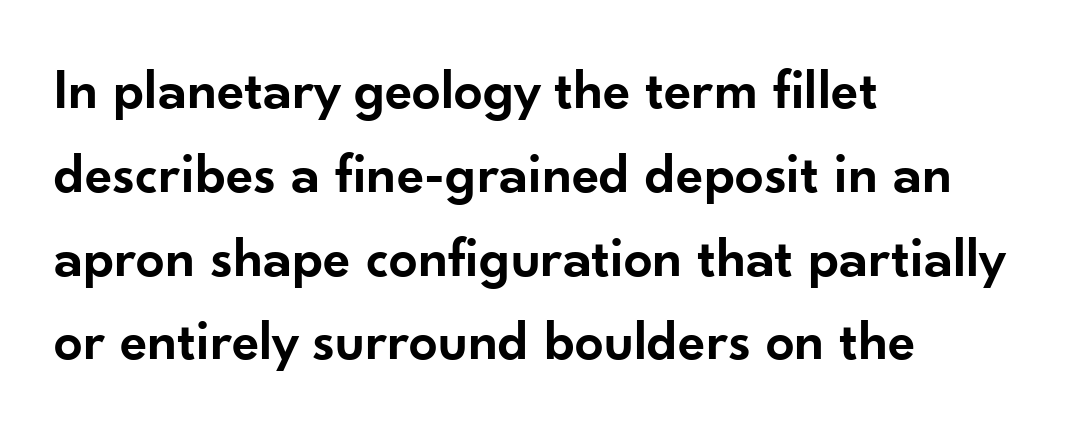
Q: Is the text bold? A: Semi-bold.
Q: Is the text italic (slanted)? A: No, it is upright.
Q: Is the typeface a serif or a sans-serif typeface? A: Sans-serif.
Q: Is the text underlined? A: No.
Q: How is the paragraph aligned? A: Left-aligned.
Q: Is the spacing between letters normal or unusually wide? A: Normal.
Q: Is the spacing between lines tight, normal or loose? A: Normal.
Q: Width (condensed, normal, or wide)? A: Normal.
Q: Stroke contrast? A: Low.
Q: x-height? A: Small.
Q: Monospaced? A: No.
